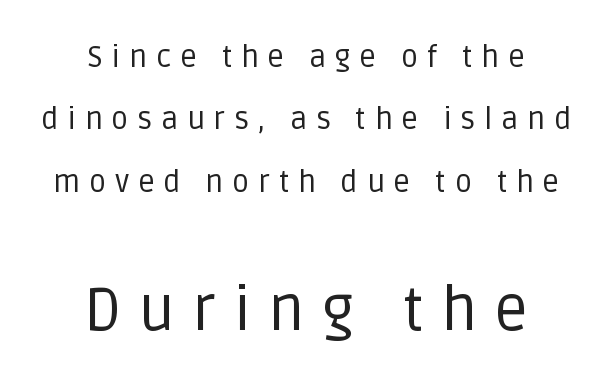
{"serif": "no", "italic": "no", "bold": "no", "weight": "regular", "width": "normal", "stroke_contrast": "low", "x_height": "large", "monospaced": "no", "underline": "no", "align": "center", "line_spacing": "loose", "line_spacing_ratio": 2.08, "letter_spacing": "wide", "letter_spacing_em": 0.29, "larger_block": "second", "size_ratio": 2.0, "glyph_px": 60}
